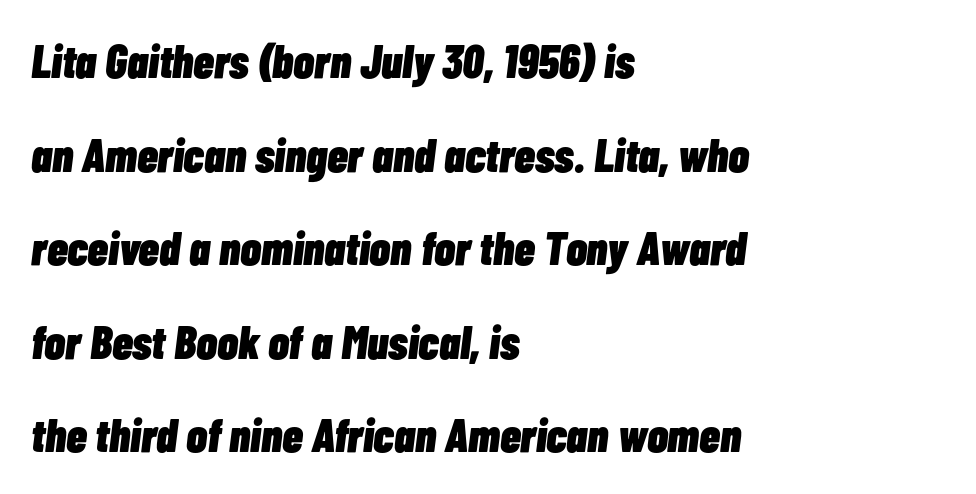
Horizontal bands of white between lines are thick stripes. Layout note: lines flush left. Weight: bold. Letters rest on an invisible, unmarked baseline. Tall strokes in this sample are angled rather than plumb. You could not count columns in this text — the font is proportionally spaced.
